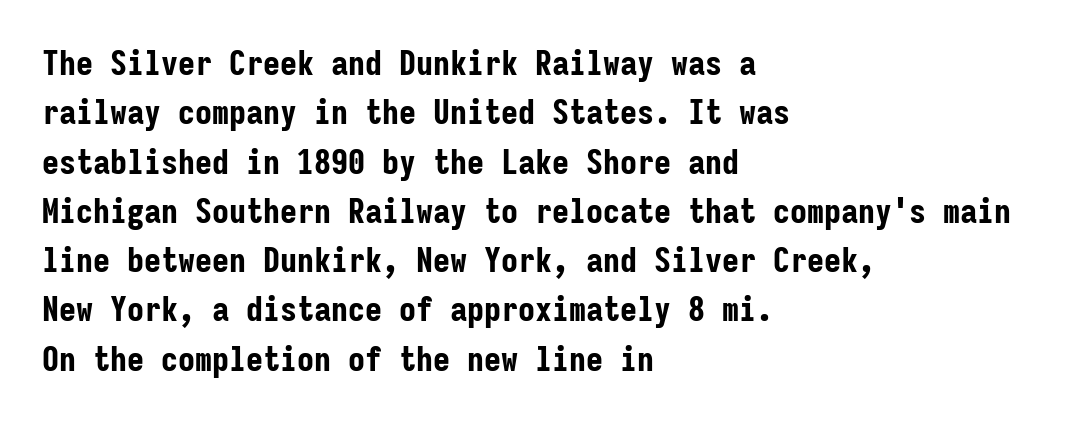
Horizontal alignment here is leftward, the default for most running prose. Each letter, wide or thin by design, is forced into the same width here. Check the space under the baseline: it is left empty. The letters sit at their default tracking, neither squeezed nor spread. Italic: no, the glyphs are upright roman. Weight check: bold — yes, fully.
